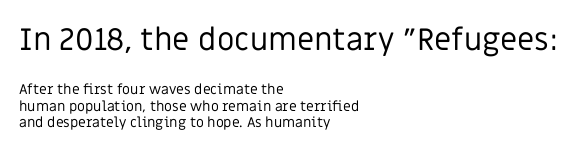
The face used here is a sans, in the tradition of grotesques and geometrics. Compared with typical body copy, the letter spacing here is the same. Horizontal alignment here is leftward, the default for most running prose. A typesetter would call this proportional, since set widths differ per character. The zone under the glyphs is completely vacant. Rendered with straight, roman letterforms.
